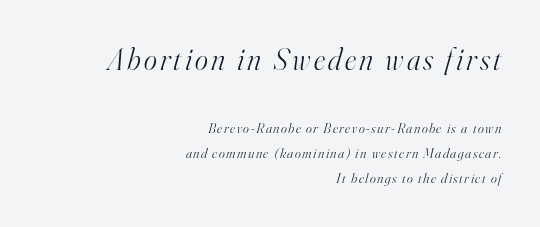
The block sitting higher on the canvas is the one with enlarged characters. No word sits above an underline. The typeface has the unassuming heft of standard copy or less. The font family rendered here belongs to the serif group.
